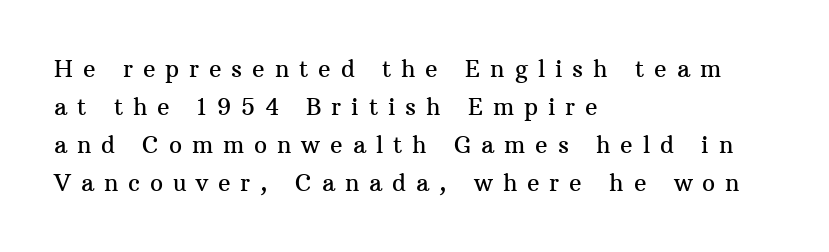
These lines stack with their left ends in a neat column. Leading: standard. In terms of letterspacing, this is a distinctly airy, spread setting. Posture: straight, roman, zero tilt. Words float on clear page, feet unadorned.
